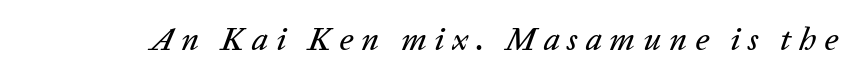
The rendering uses natural spacing where letterforms have individual widths. The tracking reads as deliberately expanded to a designer's eye. Posture: slanted. Any mark beneath the type? The region is blank.
